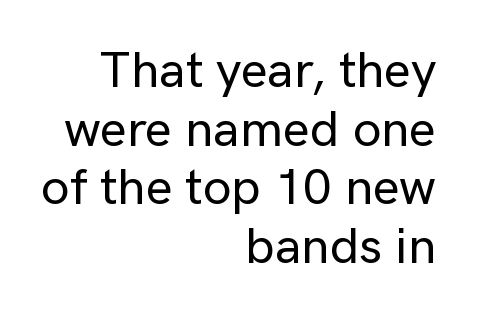
{"serif": "no", "italic": "no", "width": "normal", "stroke_contrast": "low", "x_height": "medium", "monospaced": "no", "underline": "no", "align": "right", "line_spacing": "tight", "line_spacing_ratio": 1.15, "letter_spacing": "normal", "letter_spacing_em": 0.0, "glyph_px": 51}
